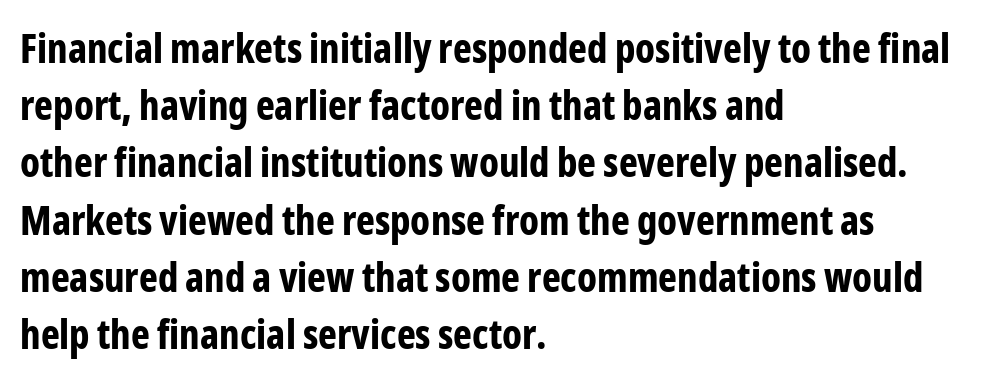
Q: Is the text bold? A: Yes.
Q: Is the text italic (slanted)? A: No, it is upright.
Q: Is the typeface a serif or a sans-serif typeface? A: Sans-serif.
Q: Is the text underlined? A: No.
Q: How is the paragraph aligned? A: Left-aligned.
Q: Is the spacing between letters normal or unusually wide? A: Normal.
Q: Is the spacing between lines tight, normal or loose? A: Normal.
Q: Width (condensed, normal, or wide)? A: Condensed.
Q: Stroke contrast? A: Low.
Q: x-height? A: Medium.
Q: Monospaced? A: No.
